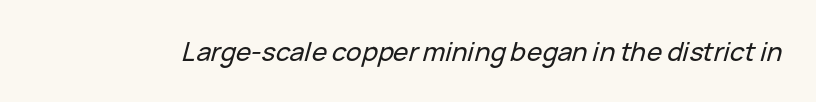
Q: Is the text italic (slanted)? A: Yes, it leans right by about 15 degrees.
Q: Is the text underlined? A: No.
Q: Is the spacing between letters normal or unusually wide? A: Normal.
